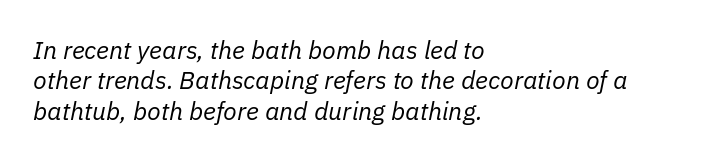
{"italic": "yes", "lean": "right", "slant_degrees": 11, "bold": "no", "underline": "no", "align": "left", "line_spacing_ratio": 1.22, "letter_spacing": "normal", "letter_spacing_em": 0.0, "glyph_px": 25}
